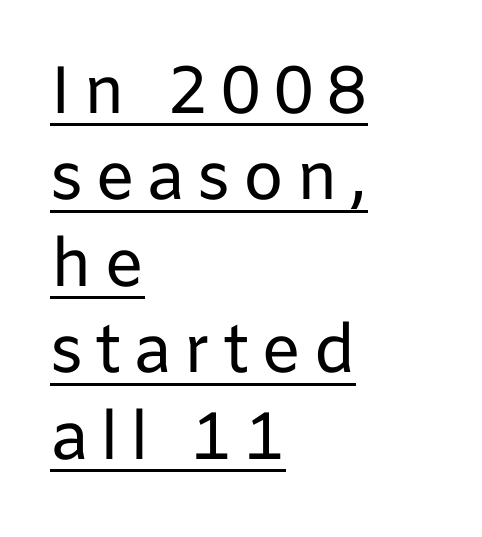
The image shows 67 px regular-weight sans-serif type, upright; set left-aligned, normal line spacing (1.29x), underlined; low stroke contrast and a medium x-height.
